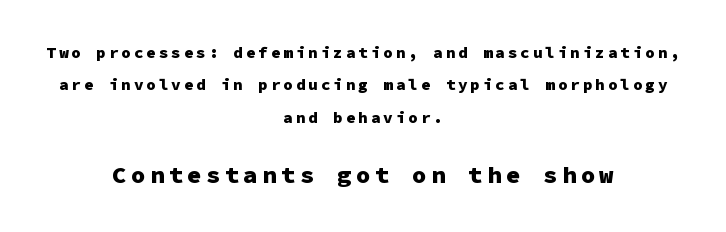
The letters stand upright; this is a roman face. The foot of each line stays bare and open. Typesetter's note: full bold, strokes at maximum text heaviness. Notice how the passage keeps no hard edge, just a central spine. Typesetter's note — lower block bumped up in size, upper block left smaller.
